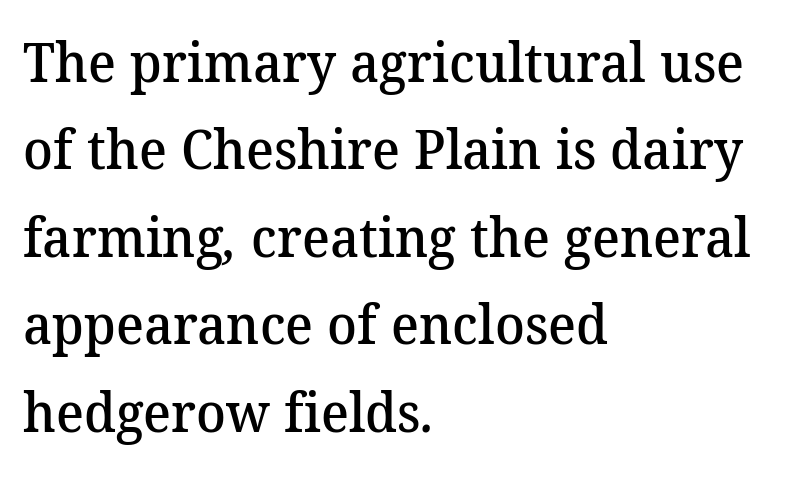
Classification — serif. Here the designer chose a conventional face with non-uniform glyph widths. Vertical spacing — default. No extra tracking has been applied to these lines.
